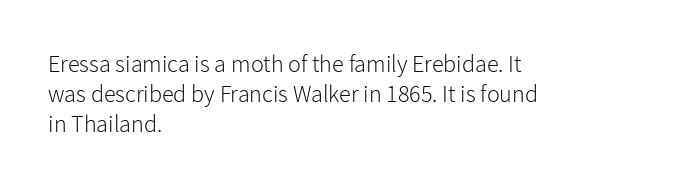
The image shows 24 px text type, upright; set left-aligned, normal line spacing (1.25x), normal letter spacing, not underlined.
